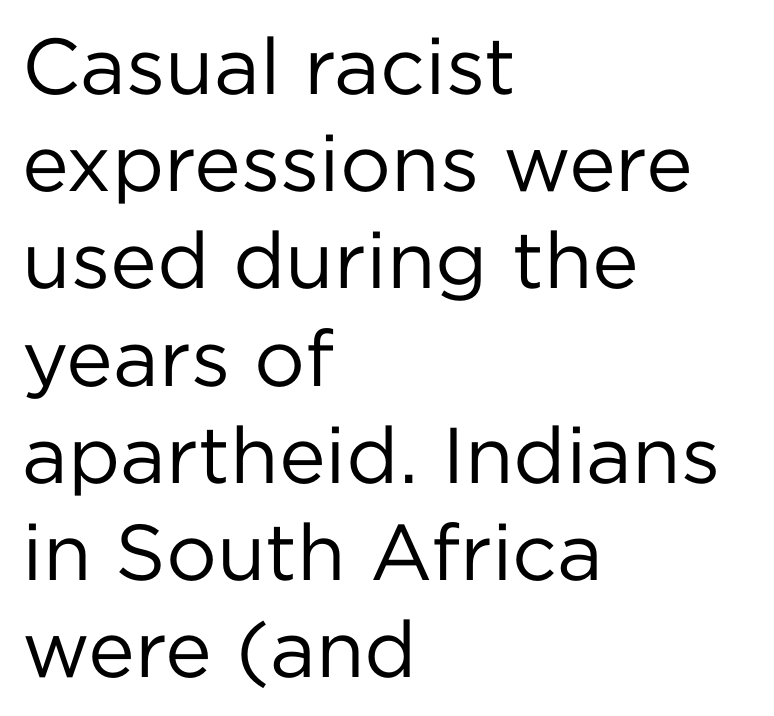
The image shows 79 px regular-weight sans-serif type, upright; set left-aligned, line spacing 1.23x, normal letter spacing, not underlined; low stroke contrast and a medium x-height.
